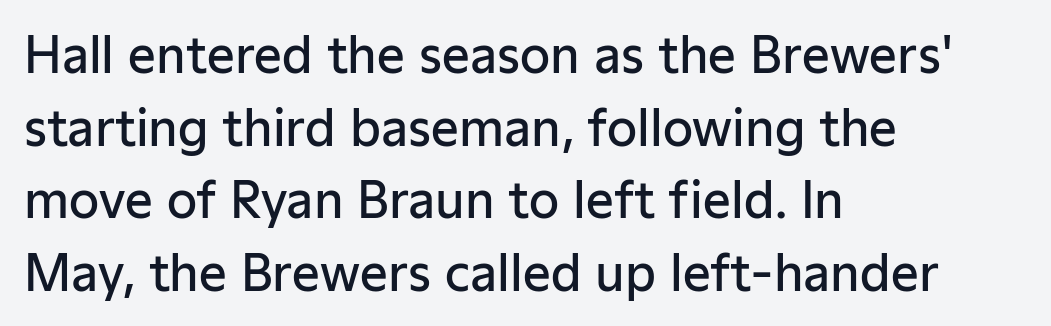
Regarding leading, the lines here are spaced in the standard way. This is moderately heavy type, rendered in semibold. Italic: no, the glyphs are upright roman. The typesetter chose a ragged-right arrangement here. These lines are rendered in a variable-pitch font.
